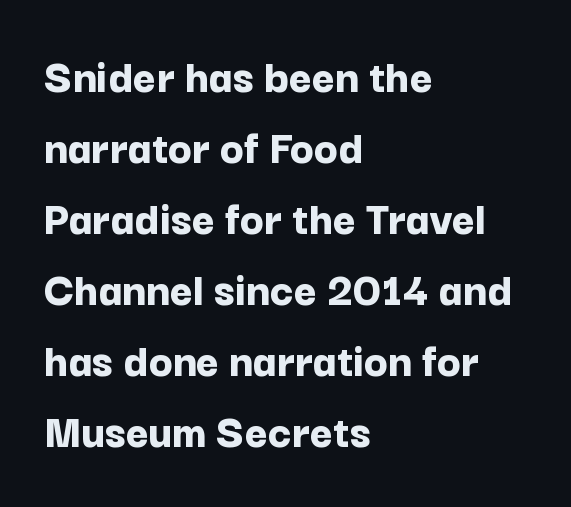
Q: Is the text bold? A: Yes.
Q: Is the text italic (slanted)? A: No, it is upright.
Q: Is the typeface a serif or a sans-serif typeface? A: Sans-serif.
Q: Is the text underlined? A: No.
Q: How is the paragraph aligned? A: Left-aligned.
Q: Is the spacing between letters normal or unusually wide? A: Normal.
Q: Is the spacing between lines tight, normal or loose? A: Normal.
Q: Width (condensed, normal, or wide)? A: Normal.
Q: Stroke contrast? A: Low.
Q: x-height? A: Medium.
Q: Monospaced? A: No.
